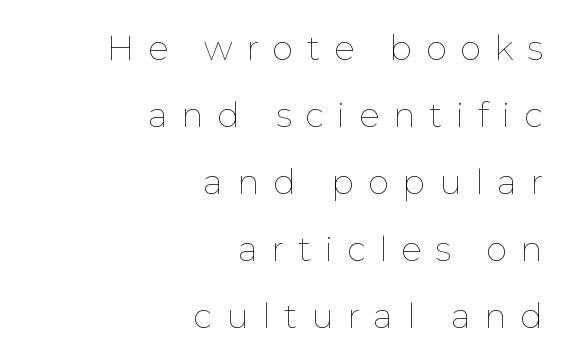
Q: Is the text bold? A: No.
Q: Is the text italic (slanted)? A: No, it is upright.
Q: Is the text underlined? A: No.
Q: How is the paragraph aligned? A: Right-aligned.
Q: Is the spacing between letters normal or unusually wide? A: Unusually wide.
Q: Is the spacing between lines tight, normal or loose? A: Loose.
Q: Width (condensed, normal, or wide)? A: Normal.
Q: Stroke contrast? A: Low.
Q: x-height? A: Medium.
Q: Monospaced? A: No.
